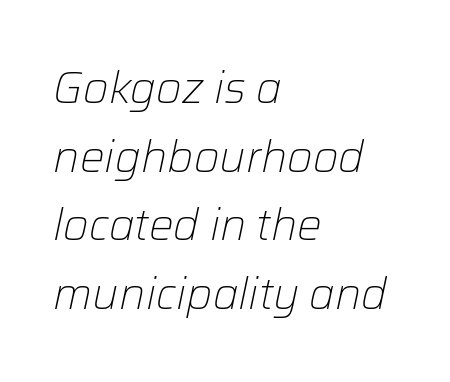
Spacing between characters is what you'd get straight out of the box. Varying glyph widths throughout — classic text-font behaviour. The space beneath each line is pristine and unruled. One-word summary of the alignment: left.
